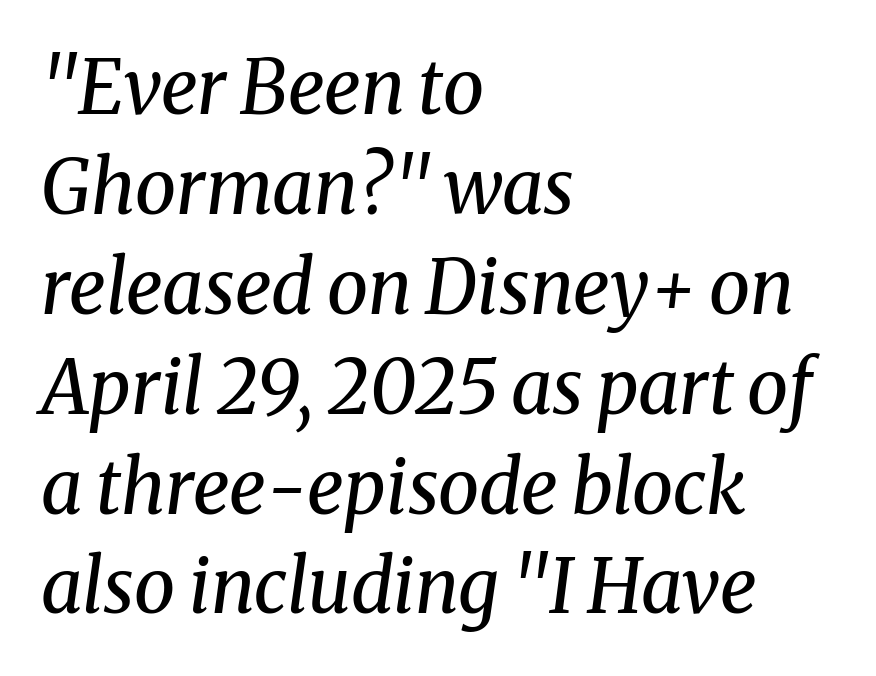
Q: Is the text bold? A: No.
Q: Is the text italic (slanted)? A: Yes, it leans right by about 8 degrees.
Q: Is the typeface a serif or a sans-serif typeface? A: Serif.
Q: Is the text underlined? A: No.
Q: How is the paragraph aligned? A: Left-aligned.
Q: Is the spacing between letters normal or unusually wide? A: Normal.
Q: Is the spacing between lines tight, normal or loose? A: Normal.
Q: Width (condensed, normal, or wide)? A: Normal.
Q: Stroke contrast? A: Medium.
Q: x-height? A: Medium.
Q: Monospaced? A: No.
